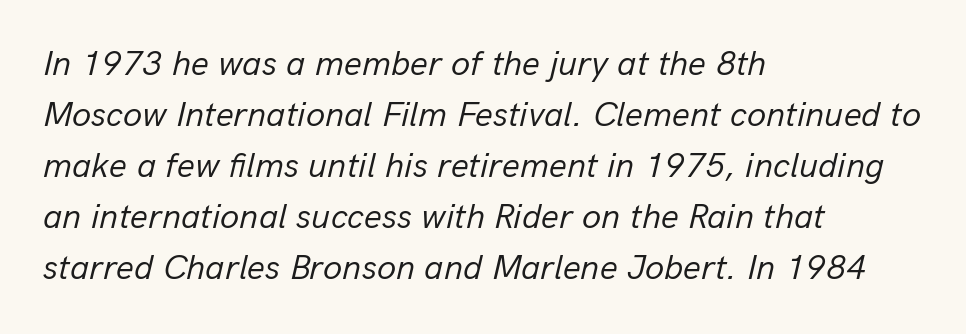
The image shows 35 px regular-weight type, italic (leaning right); set left-aligned, normal line spacing (1.46x), normal letter spacing, not underlined; low stroke contrast and a medium x-height.
